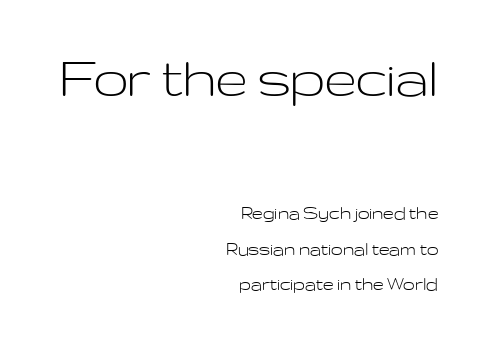
Q: Is the text bold? A: No.
Q: Is the text italic (slanted)? A: No, it is upright.
Q: Is the typeface a serif or a sans-serif typeface? A: Sans-serif.
Q: Is the text underlined? A: No.
Q: How is the paragraph aligned? A: Right-aligned.
Q: Is the spacing between letters normal or unusually wide? A: Normal.
Q: Is the spacing between lines tight, normal or loose? A: Normal.
Q: Which block of text is set in a larger size, the first (top) or the second (bottom)? A: The first (top) one.
Q: Width (condensed, normal, or wide)? A: Wide.
Q: Stroke contrast? A: Low.
Q: x-height? A: Medium.
Q: Monospaced? A: No.
